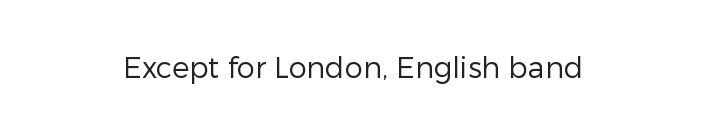
The image shows 29 px regular-weight sans-serif type, upright; set normal letter spacing, not underlined; low stroke contrast and a medium x-height.
